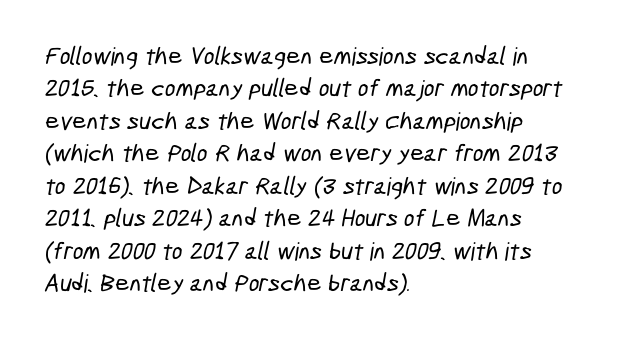
The passage shown is not underscored anywhere. The passage is arranged the way most books set body copy — flush left. Normally led — the rows are evenly, conventionally spaced. How are the letters spaced? Ordinarily, with no added tracking.
